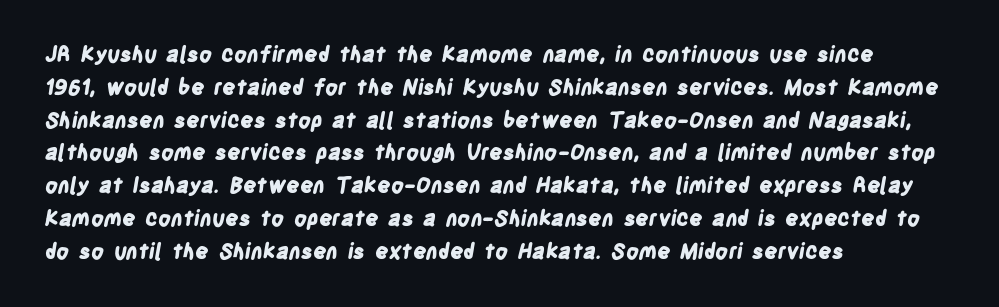
The image shows 21 px bold type; set left-aligned, normal line spacing (1.56x), normal letter spacing, not underlined.
